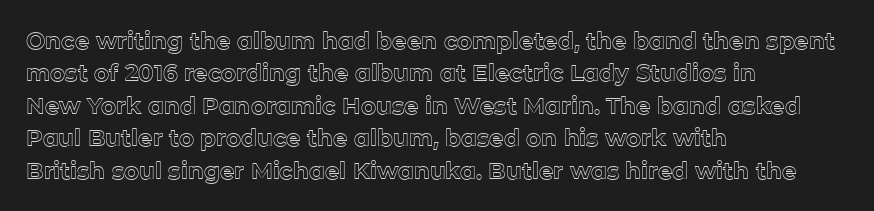
The image shows 23 px text type, upright; set left-aligned, normal line spacing (1.41x), normal letter spacing, not underlined.
